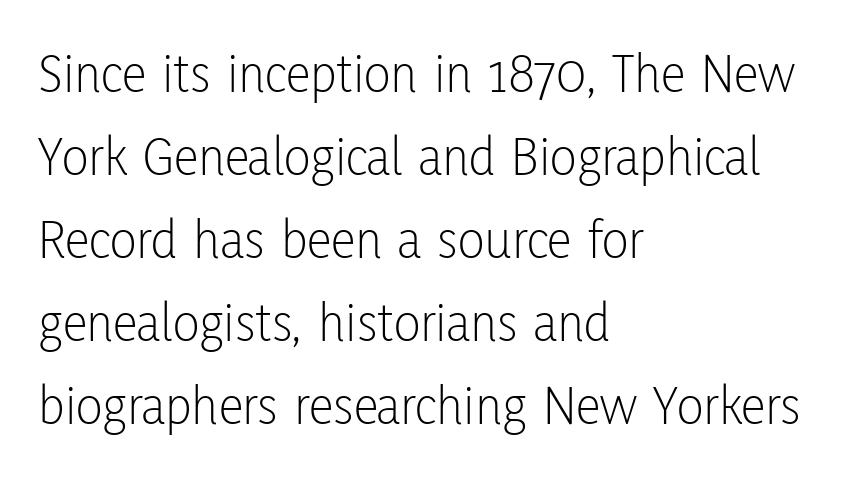
The image shows 56 px light, condensed sans-serif type, upright; set left-aligned, normal line spacing (1.48x), normal letter spacing, not underlined; low stroke contrast and a medium x-height.
